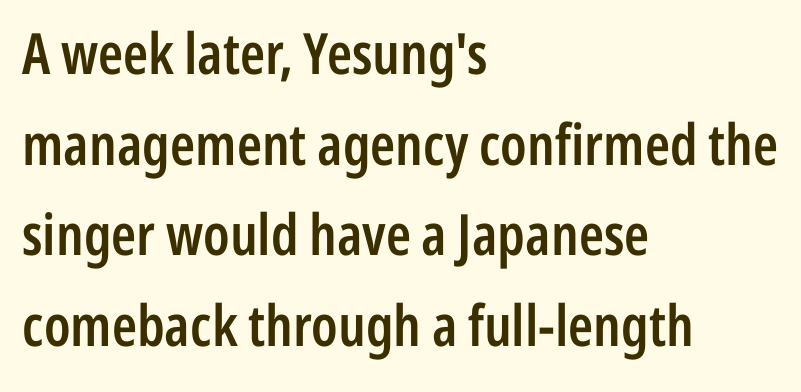
Q: Is the text bold? A: Semi-bold.
Q: Is the text italic (slanted)? A: No, it is upright.
Q: Is the typeface a serif or a sans-serif typeface? A: Sans-serif.
Q: Is the text underlined? A: No.
Q: How is the paragraph aligned? A: Left-aligned.
Q: Is the spacing between letters normal or unusually wide? A: Normal.
Q: Is the spacing between lines tight, normal or loose? A: Normal.
Q: Width (condensed, normal, or wide)? A: Condensed.
Q: Stroke contrast? A: Low.
Q: x-height? A: Medium.
Q: Monospaced? A: No.
